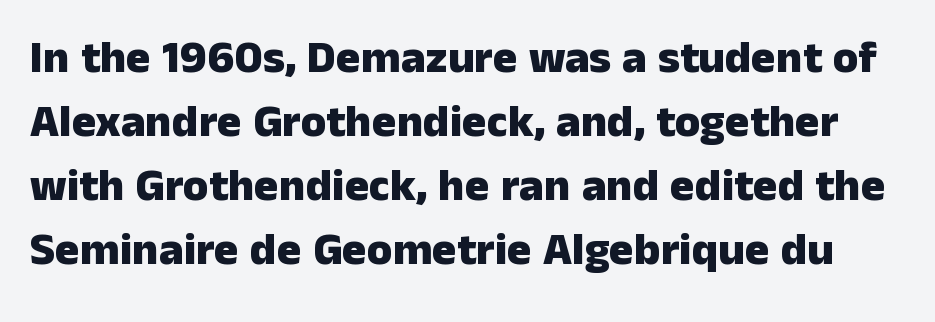
The image shows 46 px heavy sans-serif type, upright; set normal line spacing (1.39x), normal letter spacing, not underlined; low stroke contrast and a medium x-height.
